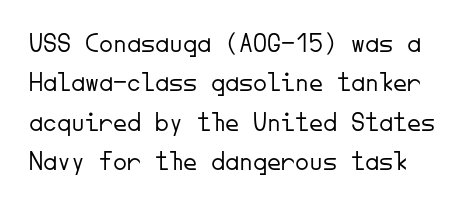
{"serif": "no", "italic": "no", "bold": "no", "weight": "light", "width": "normal", "stroke_contrast": "low", "x_height": "small", "monospaced": "yes", "underline": "no", "line_spacing": "normal", "line_spacing_ratio": 1.41, "letter_spacing": "normal", "letter_spacing_em": 0.0, "glyph_px": 28}
